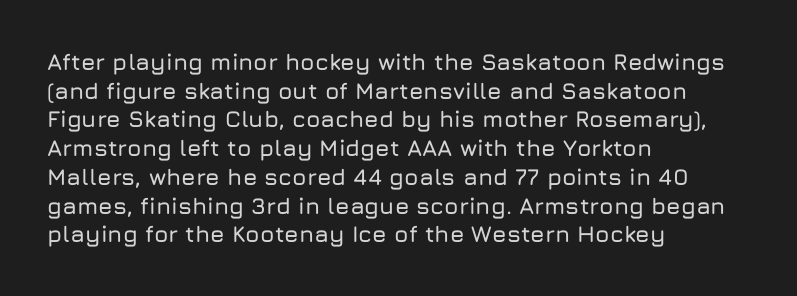
The image shows 23 px text type, upright; set left-aligned, normal line spacing (1.25x), normal letter spacing, not underlined.
